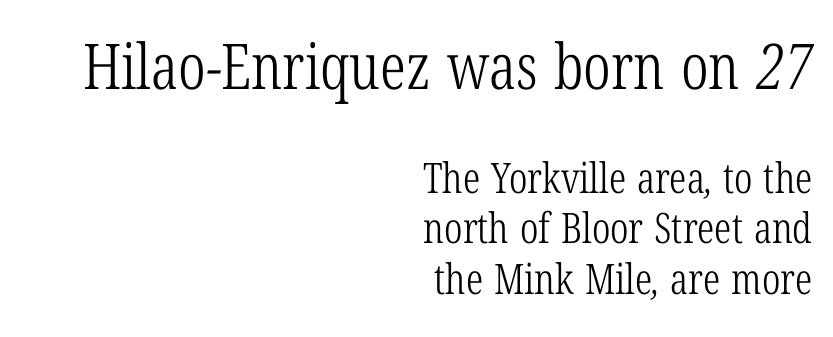
Q: Is the text bold? A: No.
Q: Is the typeface a serif or a sans-serif typeface? A: Serif.
Q: Is the text underlined? A: No.
Q: How is the paragraph aligned? A: Right-aligned.
Q: Is the spacing between letters normal or unusually wide? A: Normal.
Q: Which block of text is set in a larger size, the first (top) or the second (bottom)? A: The first (top) one.
Q: Width (condensed, normal, or wide)? A: Condensed.
Q: Stroke contrast? A: Low.
Q: x-height? A: Medium.
Q: Monospaced? A: No.
